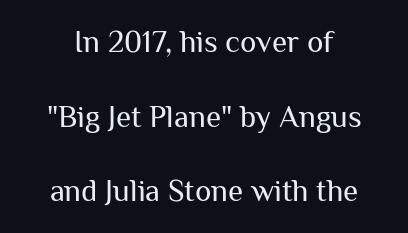
The image shows 31 px regular-weight sans-serif type, upright; set loose line spacing (2.41x), normal letter spacing, not underlined; medium stroke contrast and a medium x-height.
